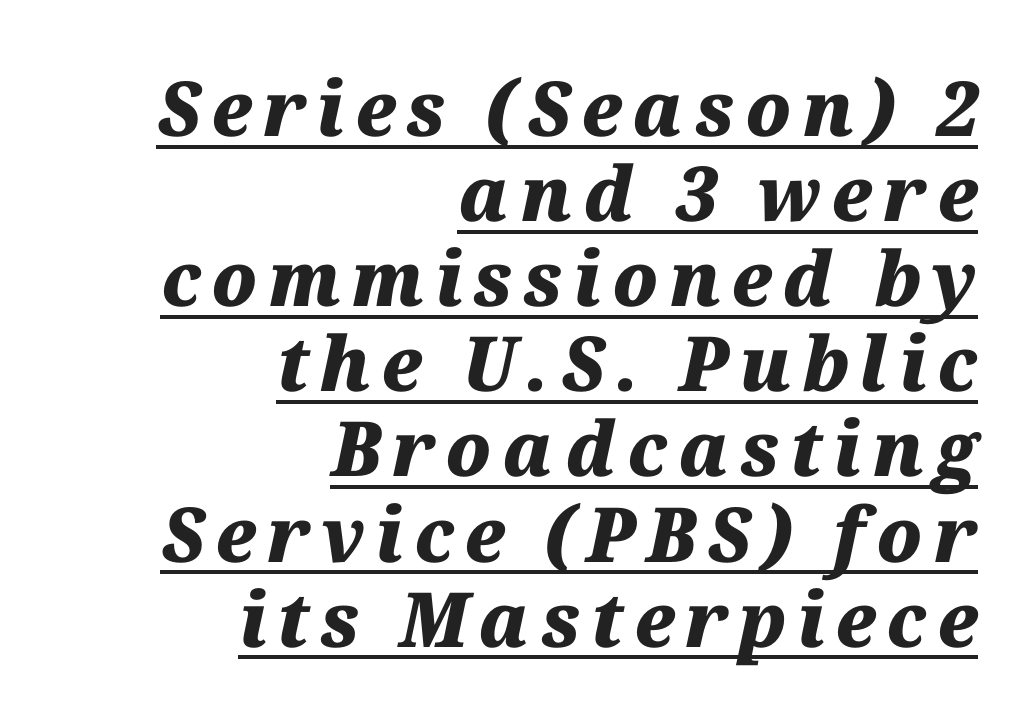
{"italic": "yes", "lean": "right", "slant_degrees": 12, "bold": "yes", "weight": "heavy", "width": "normal", "stroke_contrast": "medium", "x_height": "medium", "monospaced": "no", "underline": "yes", "align": "right", "line_spacing": "tight", "line_spacing_ratio": 1.12, "glyph_px": 76}
